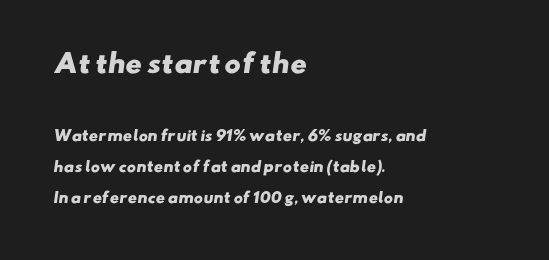
{"bold": "yes", "underline": "no", "align": "left", "line_spacing": "loose", "line_spacing_ratio": 2.23, "letter_spacing": "normal", "letter_spacing_em": 0.0, "larger_block": "first", "size_ratio": 1.79, "glyph_px": 25}
